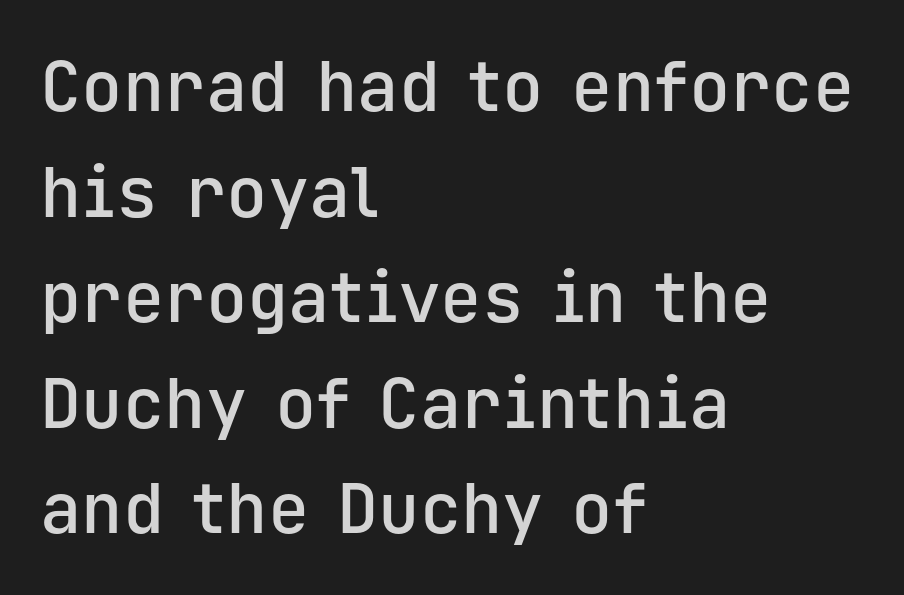
Here the designer chose a console-style face with uniform glyph widths. This block has exactly the height ordinary leading produces. What kind of face is this? One without serifs — a sans. One-word summary of the alignment: left. The typography opts for an upright posture over an oblique one. Words appear dense and cohesive because spacing is normal.
